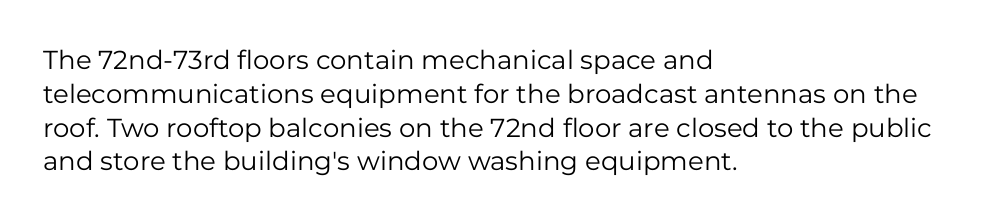
Q: Is the text bold? A: No.
Q: Is the text italic (slanted)? A: No, it is upright.
Q: Is the text underlined? A: No.
Q: How is the paragraph aligned? A: Left-aligned.
Q: Is the spacing between letters normal or unusually wide? A: Normal.
Q: Is the spacing between lines tight, normal or loose? A: Normal.
